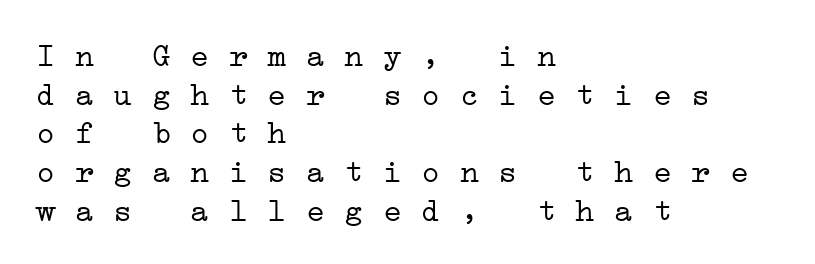
{"serif": "yes", "bold": "no", "weight": "light", "width": "wide", "stroke_contrast": "low", "x_height": "medium", "monospaced": "yes", "underline": "no", "align": "left", "line_spacing_ratio": 1.21, "letter_spacing": "normal", "letter_spacing_em": 0.0, "glyph_px": 32}
